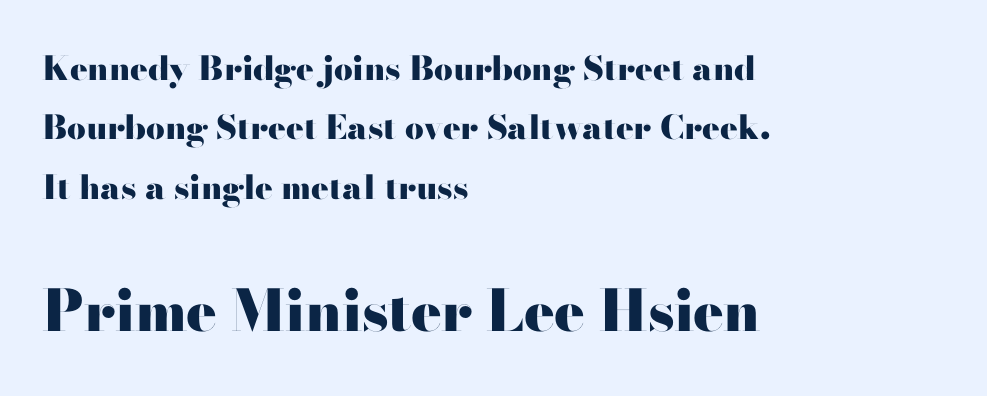
The image shows 57 px heavy, wide sans-serif type, upright; set left-aligned, line spacing 1.8x, normal letter spacing, not underlined; the second (bottom) block is 1.73x larger; high stroke contrast and a small x-height.
